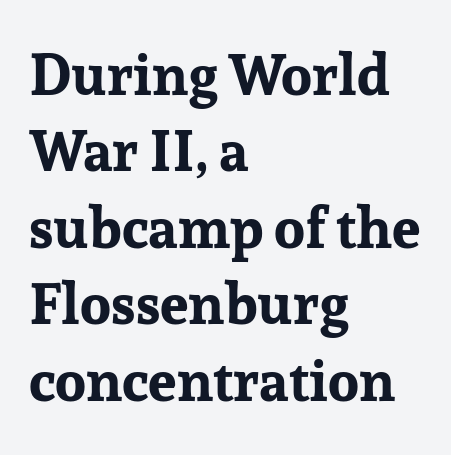
The image shows 57 px bold serif type, upright; set left-aligned, normal line spacing (1.34x), normal letter spacing, not underlined; low stroke contrast and a medium x-height.
